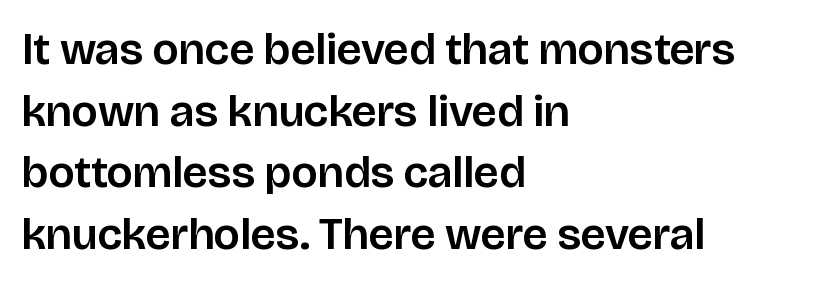
{"serif": "no", "italic": "no", "width": "normal", "stroke_contrast": "low", "x_height": "large", "monospaced": "no", "underline": "no", "align": "left", "line_spacing": "normal", "line_spacing_ratio": 1.37, "letter_spacing": "normal", "letter_spacing_em": 0.0, "glyph_px": 45}
